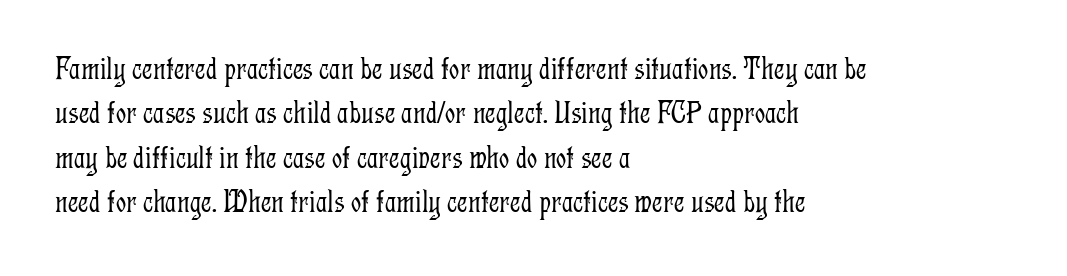
{"serif": "yes", "italic": "no", "bold": "no", "weight": "light", "width": "condensed", "stroke_contrast": "low", "x_height": "medium", "monospaced": "no", "underline": "no", "align": "left", "line_spacing": "normal", "line_spacing_ratio": 1.39, "letter_spacing": "normal", "letter_spacing_em": 0.0, "glyph_px": 32}
